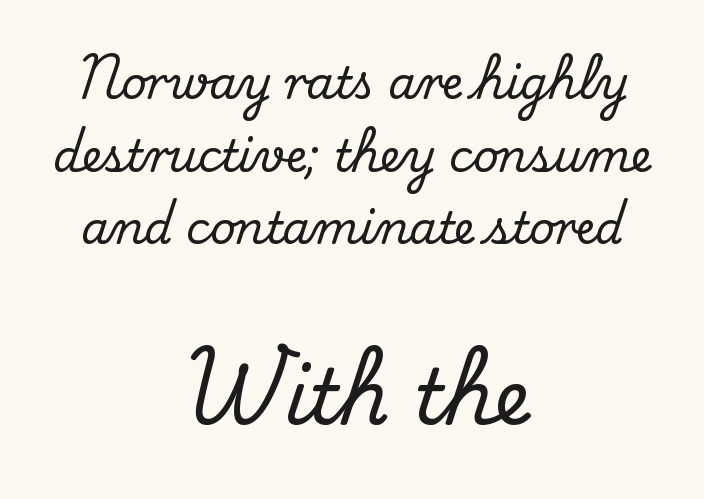
The image shows 77 px serif type; set centered, normal line spacing (1.65x), normal letter spacing, not underlined; the second (bottom) block is 1.75x larger; medium stroke contrast and a small x-height.
